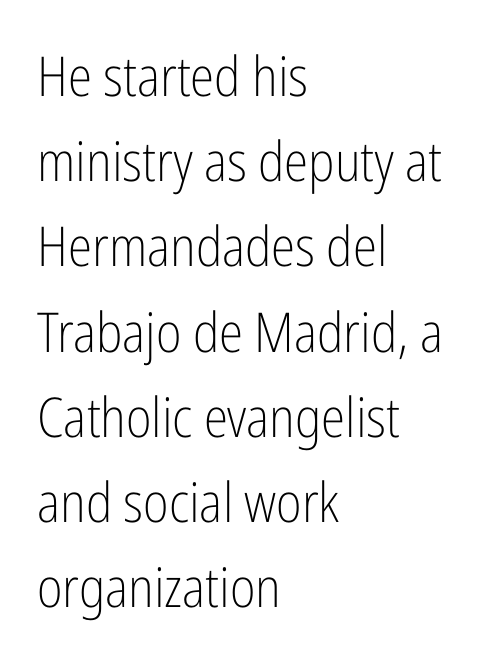
The image shows 55 px light, condensed sans-serif type, upright; set left-aligned, normal line spacing (1.55x), normal letter spacing, not underlined; low stroke contrast and a medium x-height.
